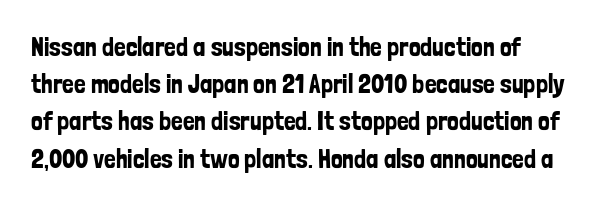
One glance says typical: line gaps are just what's usual. Check the space under the baseline: it is left empty. Inter-character spacing is left at the font's built-in metrics. Tall strokes in this sample are plumb rather than angled.
